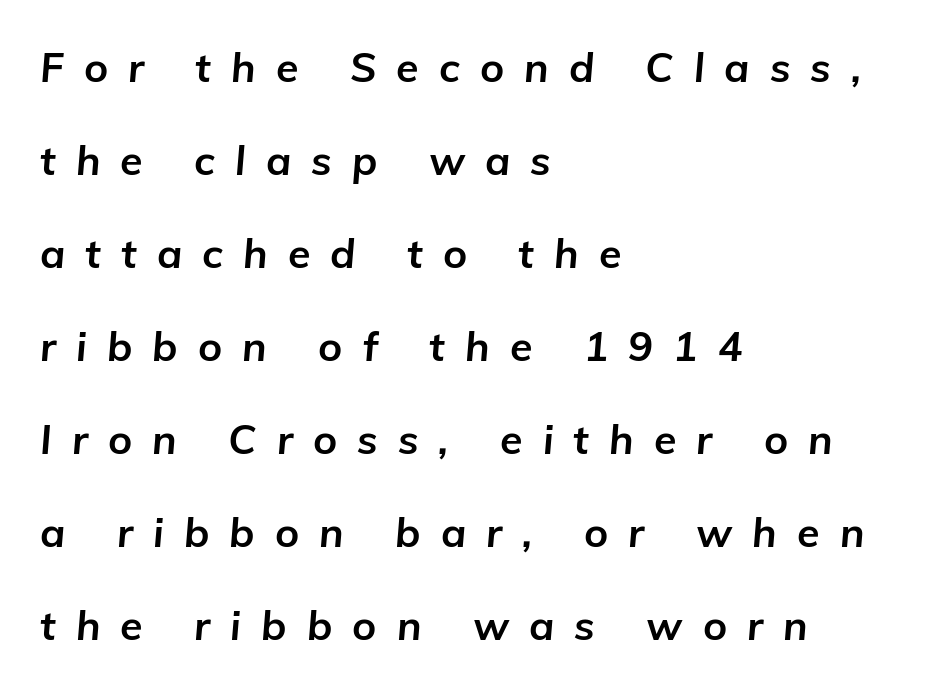
{"italic": "yes", "lean": "right", "slant_degrees": 5, "bold": "yes", "weight": "bold", "width": "normal", "stroke_contrast": "low", "x_height": "medium", "monospaced": "no", "underline": "no", "align": "left", "line_spacing": "loose", "line_spacing_ratio": 2.27, "letter_spacing": "wide", "letter_spacing_em": 0.49, "glyph_px": 41}
